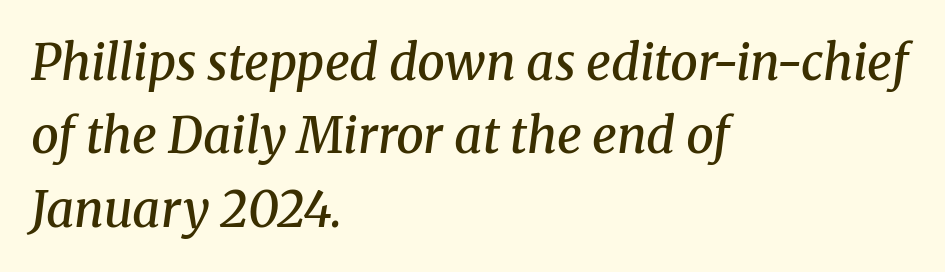
The image shows 49 px semibold serif type, italic (leaning right); set left-aligned, normal line spacing (1.5x), normal letter spacing, not underlined; medium stroke contrast and a medium x-height.
